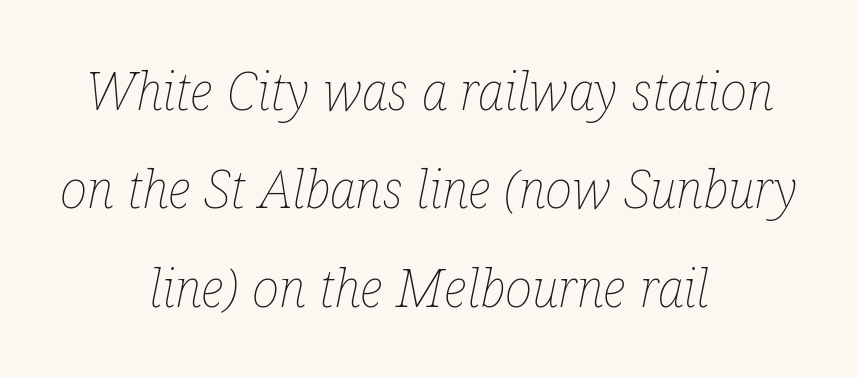
Q: Is the text bold? A: No.
Q: Is the text italic (slanted)? A: Yes, it leans right by about 12 degrees.
Q: Is the text underlined? A: No.
Q: How is the paragraph aligned? A: Centered.
Q: Is the spacing between letters normal or unusually wide? A: Normal.
Q: Width (condensed, normal, or wide)? A: Condensed.
Q: Stroke contrast? A: Low.
Q: x-height? A: Medium.
Q: Monospaced? A: No.
